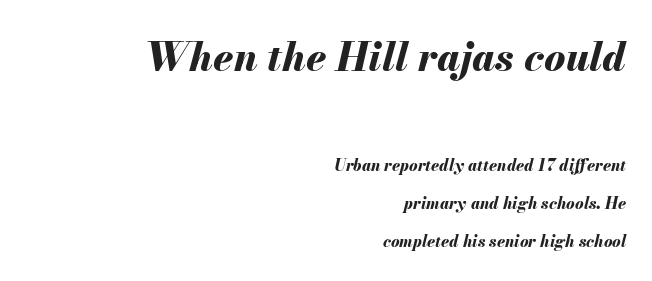
The image shows 40 px bold type, italic (leaning right); set right-aligned, loose line spacing (2.38x), normal letter spacing, not underlined; the first (top) block is 2.5x larger; medium stroke contrast and a small x-height.
